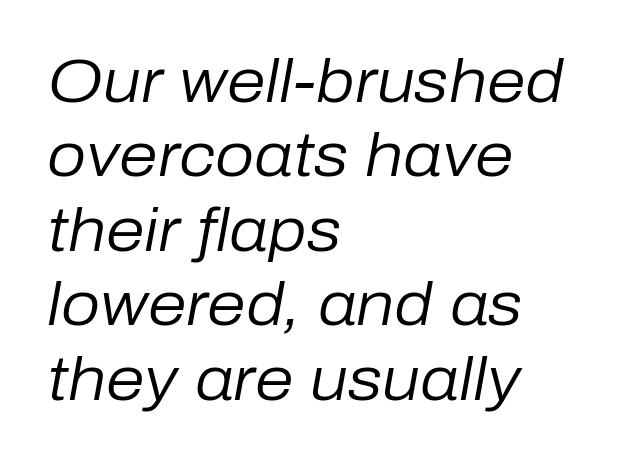
The image shows 62 px regular-weight type, italic (leaning right); set left-aligned, line spacing 1.2x, normal letter spacing, not underlined; low stroke contrast and a medium x-height.
